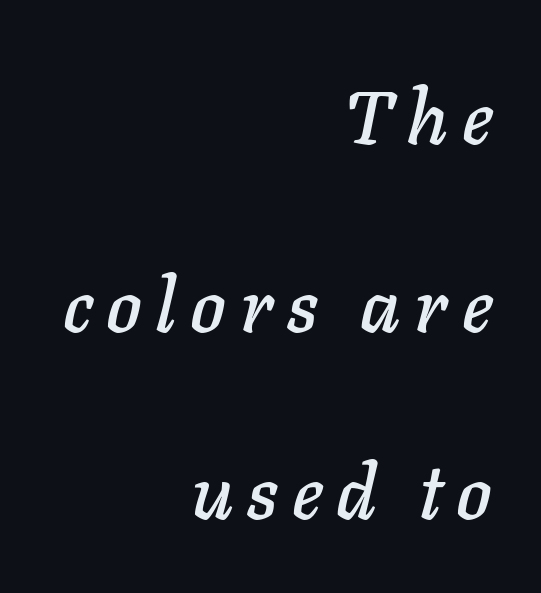
Q: Is the text italic (slanted)? A: Yes, it leans right by about 11 degrees.
Q: Is the text underlined? A: No.
Q: How is the paragraph aligned? A: Right-aligned.
Q: Is the spacing between lines tight, normal or loose? A: Loose.
Q: Width (condensed, normal, or wide)? A: Normal.
Q: Stroke contrast? A: Low.
Q: x-height? A: Medium.
Q: Monospaced? A: No.
